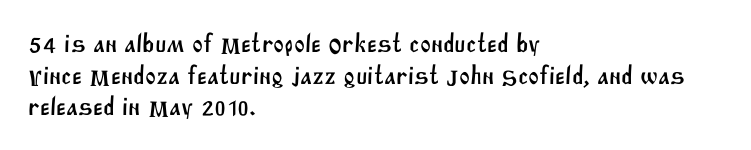
Q: Is the text underlined? A: No.
Q: How is the paragraph aligned? A: Left-aligned.
Q: Is the spacing between letters normal or unusually wide? A: Normal.
